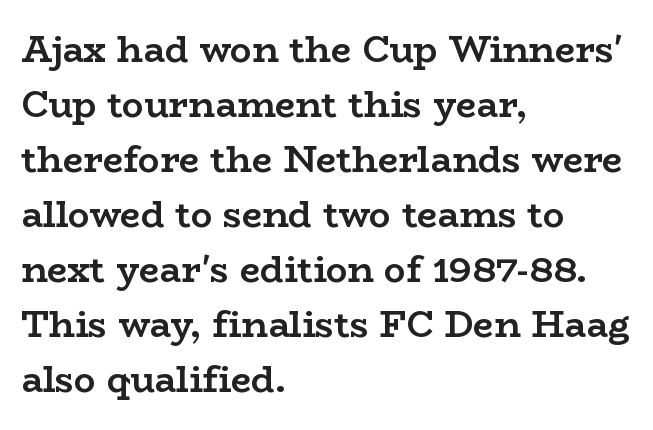
Heavy, bold letterforms. Look at the bottom of the vertical strokes: they flare into serifs here. Honestly, the letter spacing is just normal — you wouldn't notice it. Regarding leading, the lines here are spaced in the standard way.
